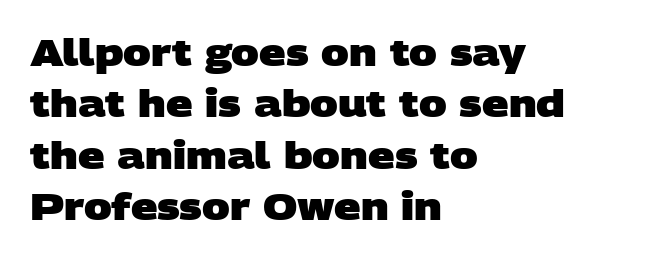
Do the characters align in a grid? No, the font is proportional. Each word holds together tightly as a unit, with standard inter-letter gaps. Leading: standard. Bare-footed words on every line. What weight is shown? A full bold with thick strokes.
